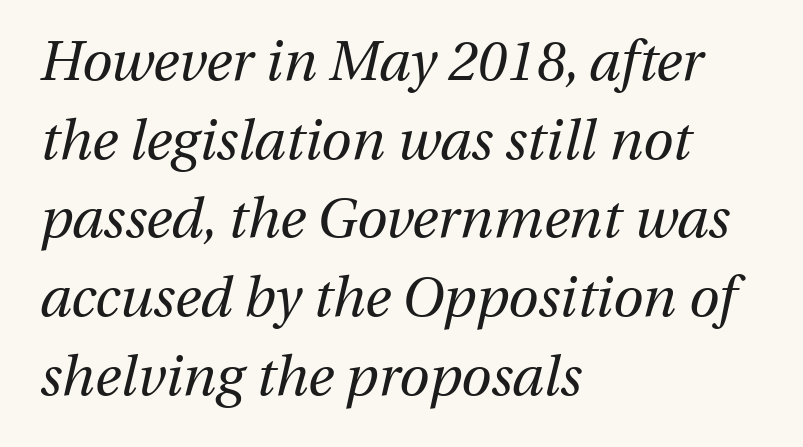
Q: Is the text bold? A: No.
Q: Is the text italic (slanted)? A: Yes, it leans right by about 13 degrees.
Q: Is the text underlined? A: No.
Q: How is the paragraph aligned? A: Left-aligned.
Q: Is the spacing between letters normal or unusually wide? A: Normal.
Q: Is the spacing between lines tight, normal or loose? A: Normal.
Q: Width (condensed, normal, or wide)? A: Normal.
Q: Stroke contrast? A: Medium.
Q: x-height? A: Medium.
Q: Monospaced? A: No.
